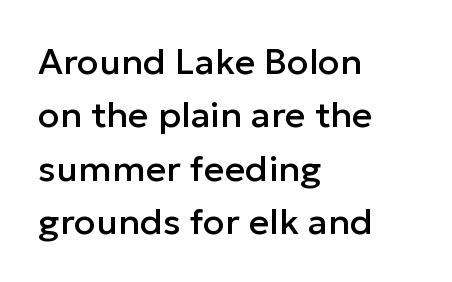
{"serif": "no", "italic": "no", "width": "normal", "stroke_contrast": "low", "x_height": "medium", "monospaced": "no", "underline": "no", "align": "left", "line_spacing": "normal", "line_spacing_ratio": 1.48, "letter_spacing": "normal", "letter_spacing_em": 0.0, "glyph_px": 36}
